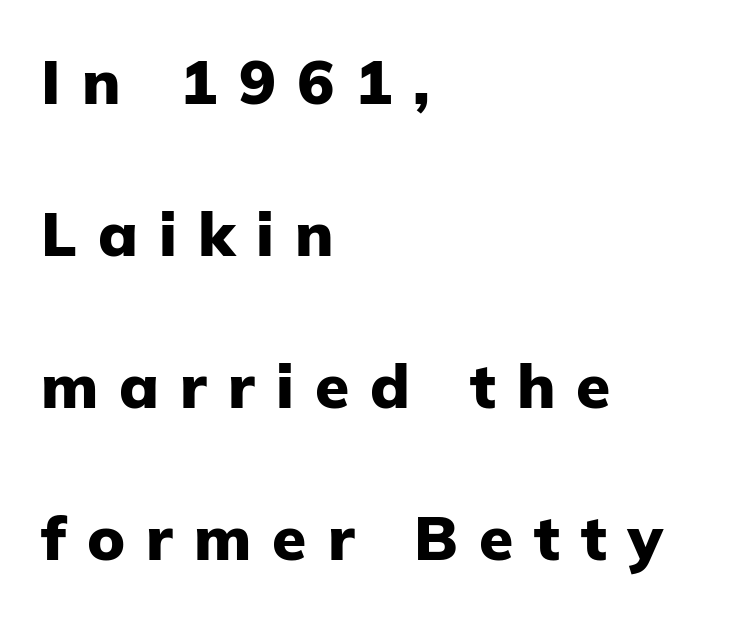
{"serif": "no", "italic": "no", "bold": "yes", "weight": "heavy", "width": "normal", "stroke_contrast": "low", "x_height": "medium", "monospaced": "no", "underline": "no", "align": "left", "line_spacing": "loose", "line_spacing_ratio": 2.45, "letter_spacing": "wide", "letter_spacing_em": 0.34, "glyph_px": 62}
